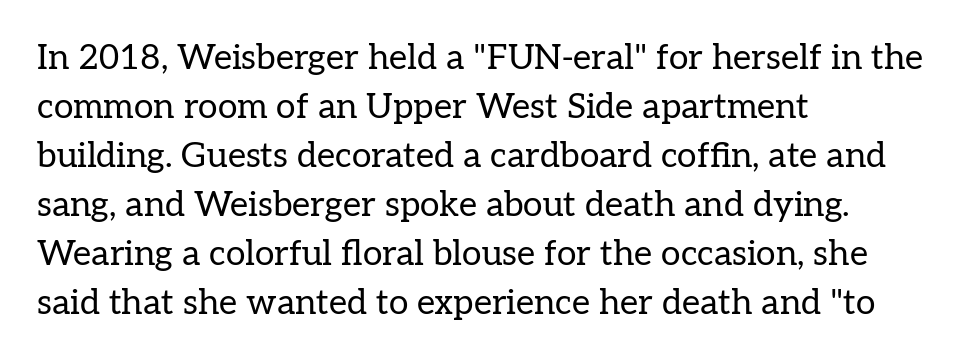
Quick note: underline off. The tracking reads as untouched default to a designer's eye. If you measured baseline to baseline, you'd find a middling distance. The compositor pushed each line to the left boundary. Vertical stems look standard width or narrower in stroke. These lines are composed in type with serifs.
